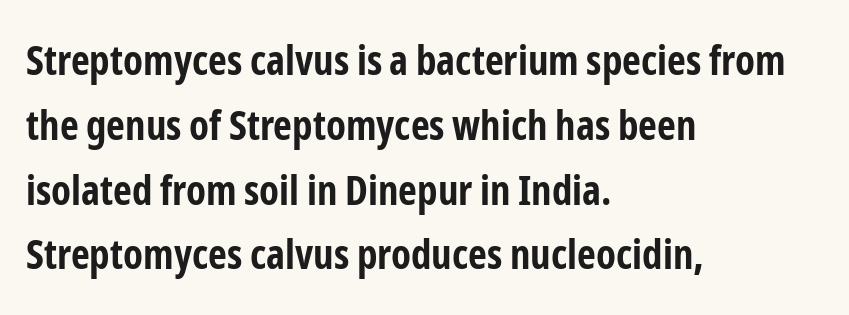
Nope, not italic — everything's standing straight. Each letter keeps its own natural width here, so spacing adapts to shape. Only glyphs here, with clear space below each row. Every row of glyphs begins at an identical x-position on the left.
